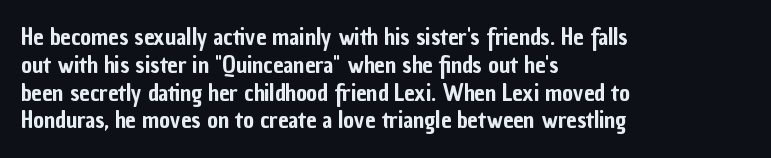
Q: Is the text italic (slanted)? A: No, it is upright.
Q: Is the text underlined? A: No.
Q: How is the paragraph aligned? A: Left-aligned.
Q: Is the spacing between letters normal or unusually wide? A: Normal.
